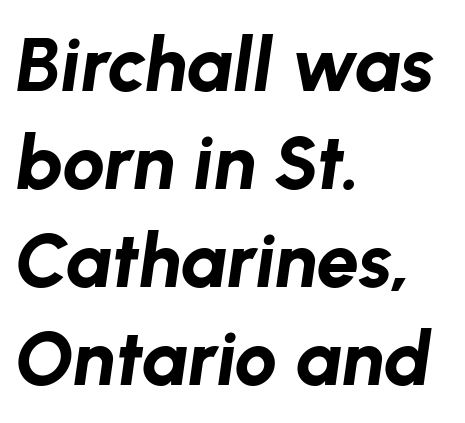
{"italic": "yes", "lean": "right", "slant_degrees": 8, "bold": "yes", "weight": "bold", "width": "normal", "stroke_contrast": "low", "x_height": "medium", "monospaced": "no", "underline": "no", "align": "left", "line_spacing": "normal", "line_spacing_ratio": 1.29, "letter_spacing": "normal", "letter_spacing_em": 0.0, "glyph_px": 76}
